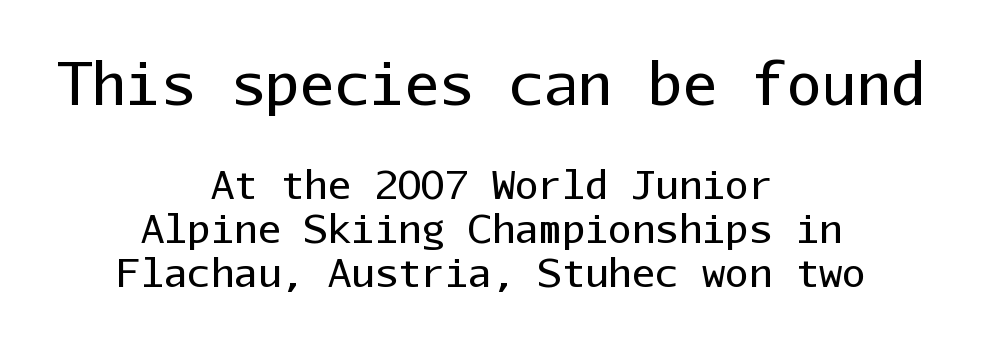
The image shows 58 px regular-weight sans-serif type, upright, monospaced; set centered, tight line spacing (1.14x), normal letter spacing, not underlined; the first (top) block is 1.49x larger; low stroke contrast and a medium x-height.
